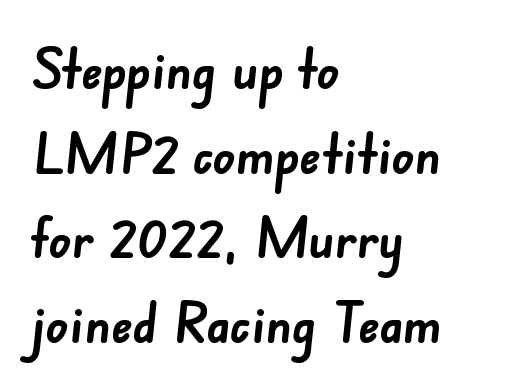
{"serif": "no", "bold": "yes", "weight": "semibold", "width": "normal", "stroke_contrast": "low", "x_height": "small", "monospaced": "no", "underline": "no", "align": "left", "line_spacing": "normal", "line_spacing_ratio": 1.54, "letter_spacing": "normal", "letter_spacing_em": 0.0, "glyph_px": 55}
